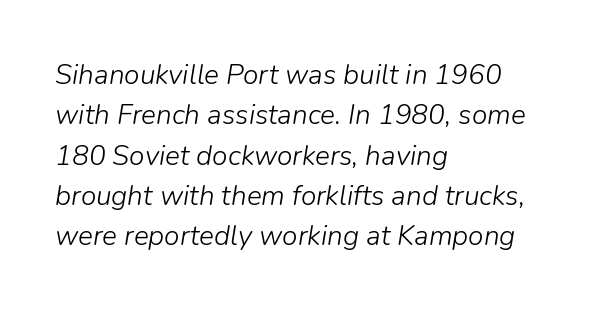
Rendered with sloped, italic letterforms. Caption: standard tracking, unaltered. The strip under each line holds only bare page. The rows are spaced the way most documents space them. The face looks like a standard text weight, possibly lighter.
